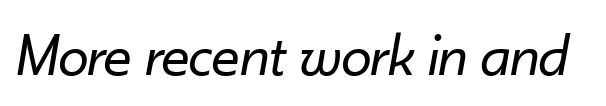
The image shows 62 px regular-weight type, italic (leaning right); set normal letter spacing, not underlined; low stroke contrast and a small x-height.
